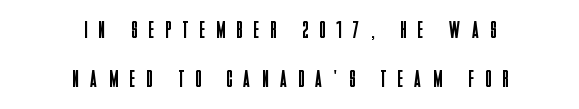
Q: Is the text bold? A: No.
Q: Is the text italic (slanted)? A: No, it is upright.
Q: Is the text underlined? A: No.
Q: How is the paragraph aligned? A: Centered.
Q: Is the spacing between letters normal or unusually wide? A: Unusually wide.
Q: Is the spacing between lines tight, normal or loose? A: Loose.
